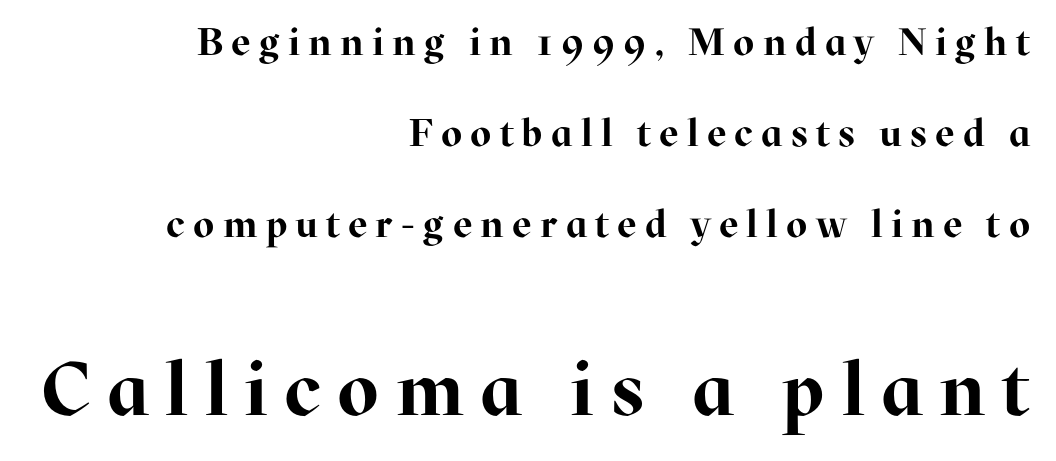
Q: Is the text bold? A: Yes.
Q: Is the text italic (slanted)? A: No, it is upright.
Q: Is the typeface a serif or a sans-serif typeface? A: Serif.
Q: Is the text underlined? A: No.
Q: How is the paragraph aligned? A: Right-aligned.
Q: Is the spacing between letters normal or unusually wide? A: Unusually wide.
Q: Is the spacing between lines tight, normal or loose? A: Loose.
Q: Which block of text is set in a larger size, the first (top) or the second (bottom)? A: The second (bottom) one.
Q: Width (condensed, normal, or wide)? A: Normal.
Q: Stroke contrast? A: High.
Q: x-height? A: Medium.
Q: Monospaced? A: No.
